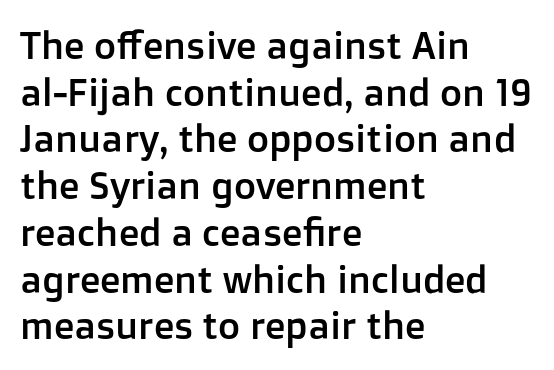
The face used here is proportionally spaced, like ordinary book or web type. These lines are set flush left with a ragged right edge. The typography opts for an upright posture over an oblique one. The line texture is even and compact thanks to regular tracking.
